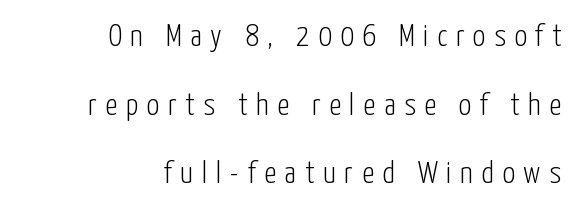
Stems and bowls with no extra thickness — not bold. The area under the type is left untouched. These lines are rendered in a variable-pitch font. This sample trades compactness for vertical openness between lines. The typography opts for an upright posture over an oblique one.
